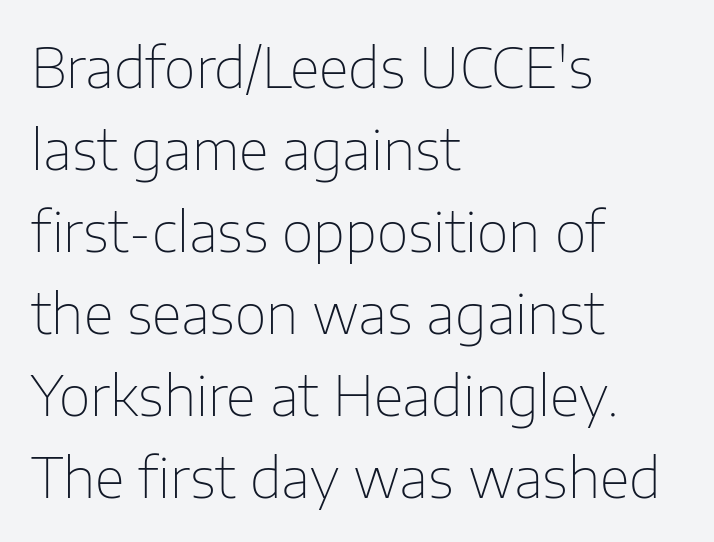
Q: Is the text bold? A: No.
Q: Is the text italic (slanted)? A: No, it is upright.
Q: Is the typeface a serif or a sans-serif typeface? A: Sans-serif.
Q: Is the text underlined? A: No.
Q: How is the paragraph aligned? A: Left-aligned.
Q: Is the spacing between letters normal or unusually wide? A: Normal.
Q: Is the spacing between lines tight, normal or loose? A: Normal.
Q: Width (condensed, normal, or wide)? A: Normal.
Q: Stroke contrast? A: Low.
Q: x-height? A: Medium.
Q: Monospaced? A: No.
